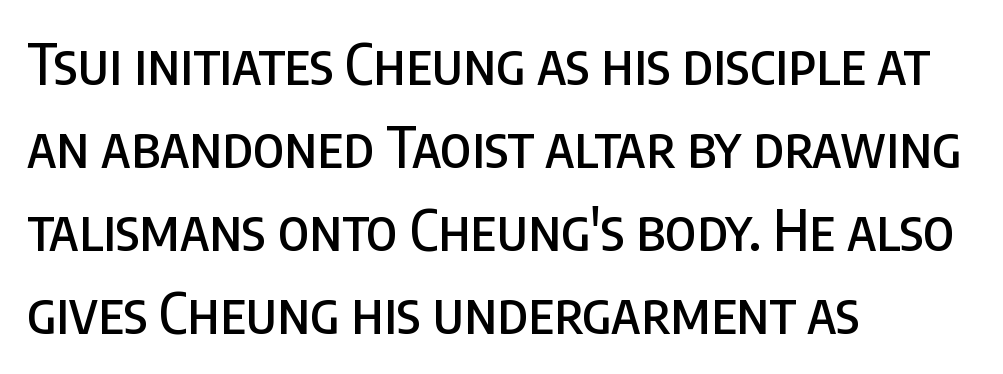
Q: Is the text italic (slanted)? A: No, it is upright.
Q: Is the typeface a serif or a sans-serif typeface? A: Sans-serif.
Q: Is the text underlined? A: No.
Q: How is the paragraph aligned? A: Left-aligned.
Q: Is the spacing between letters normal or unusually wide? A: Normal.
Q: Is the spacing between lines tight, normal or loose? A: Normal.
Q: Width (condensed, normal, or wide)? A: Condensed.
Q: Stroke contrast? A: Low.
Q: x-height? A: Large.
Q: Monospaced? A: No.
